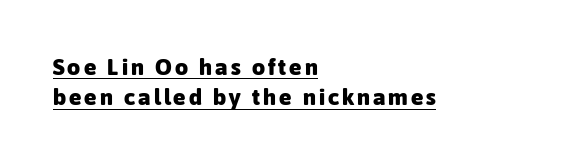
These lines sit exactly where default settings would place them. Summary of weight: heavy, a full bold. All the whitespace from short lines collects on the right. Ascenders rise straight up at ninety degrees.
